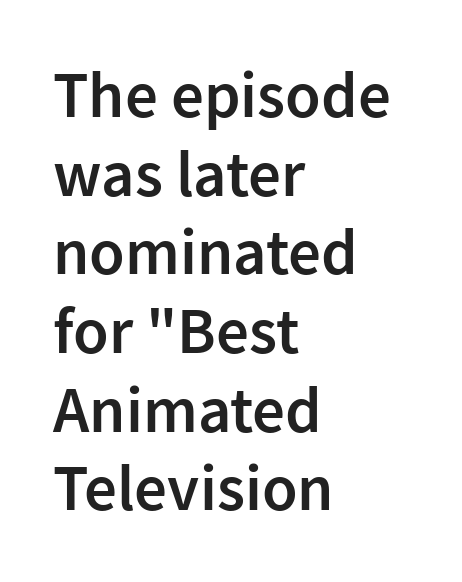
These lines keep a tight, regular rhythm from letter to letter. The lines are quadded left. The specimen reads as upright at a glance. This sample uses a sans-serif face.
